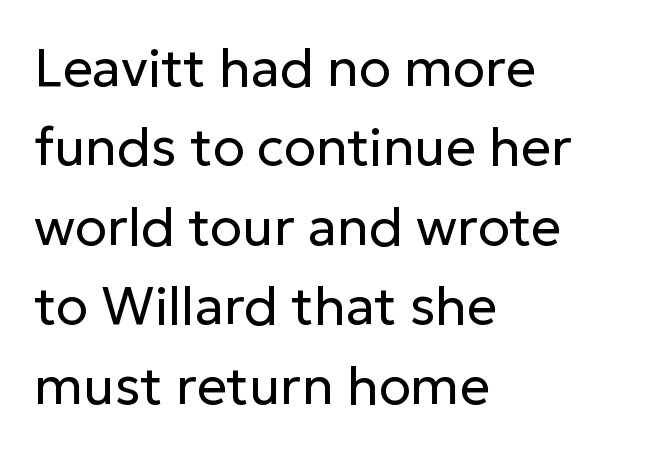
{"serif": "no", "italic": "no", "bold": "no", "weight": "regular", "width": "normal", "stroke_contrast": "low", "x_height": "medium", "monospaced": "no", "underline": "no", "align": "left", "line_spacing": "normal", "line_spacing_ratio": 1.5, "letter_spacing": "normal", "letter_spacing_em": 0.0, "glyph_px": 53}
